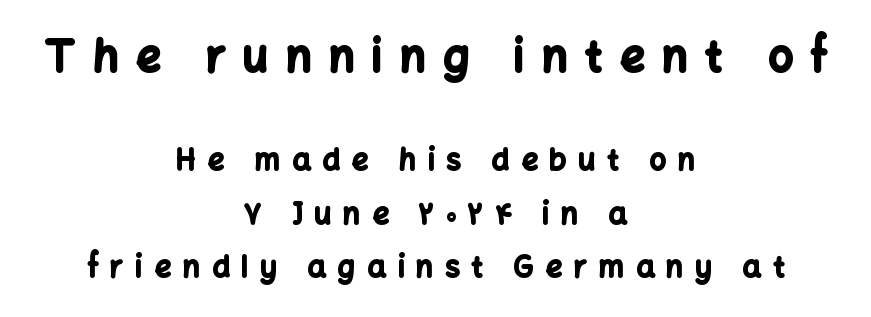
{"serif": "no", "italic": "no", "bold": "yes", "weight": "bold", "width": "normal", "stroke_contrast": "low", "x_height": "medium", "monospaced": "no", "underline": "no", "align": "center", "line_spacing_ratio": 1.85, "letter_spacing": "wide", "letter_spacing_em": 0.41, "larger_block": "first", "size_ratio": 1.48, "glyph_px": 43}
